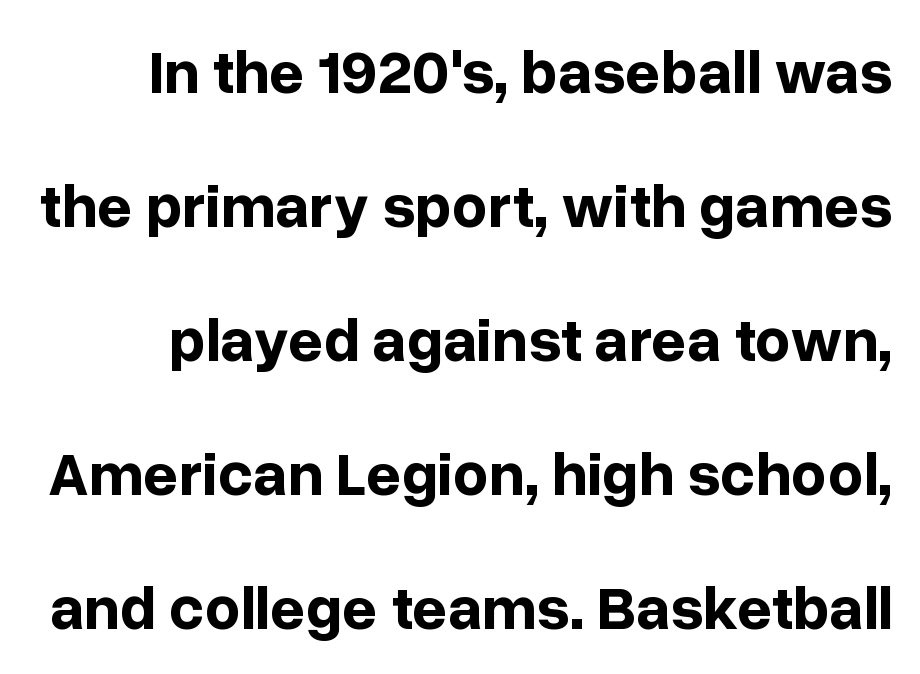
The image shows 62 px bold sans-serif type, upright; set loose line spacing (2.16x), normal letter spacing, not underlined; low stroke contrast and a medium x-height.
